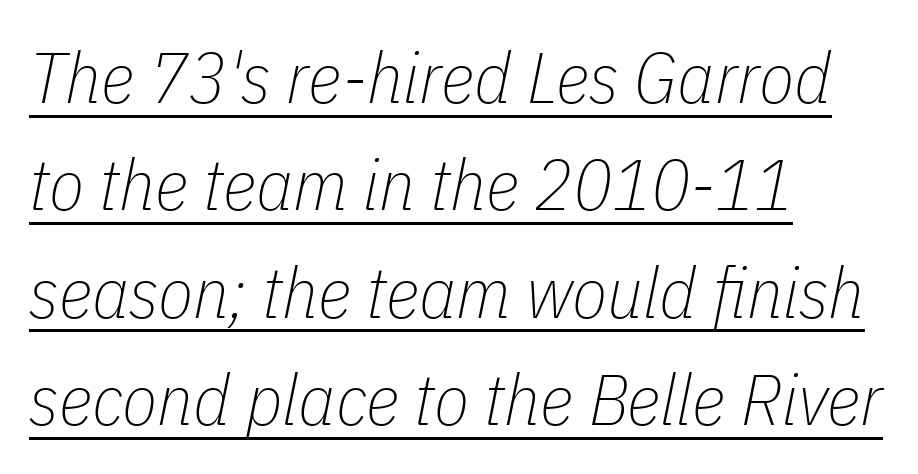
{"italic": "yes", "lean": "right", "slant_degrees": 11, "bold": "no", "weight": "thin", "width": "condensed", "stroke_contrast": "low", "x_height": "medium", "monospaced": "no", "underline": "yes", "align": "left", "line_spacing": "normal", "line_spacing_ratio": 1.49, "letter_spacing": "normal", "letter_spacing_em": 0.0, "glyph_px": 72}
